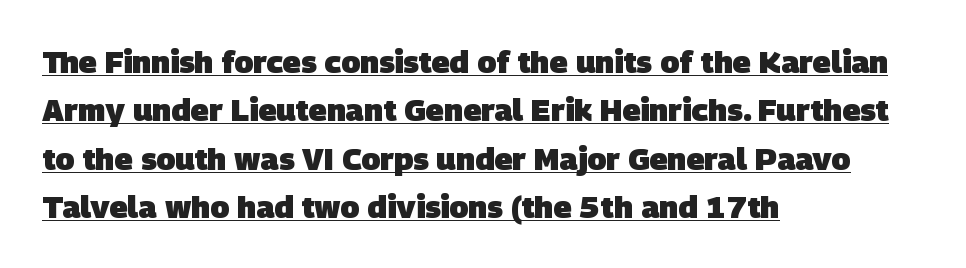
Is this a sans? Yes — the strokes have no serifs. The line texture is even and compact thanks to regular tracking. The ragged edge is on the right, which tells us the setting is flush left. Vertical spacing — default. Caption: lettering with a line underneath.
